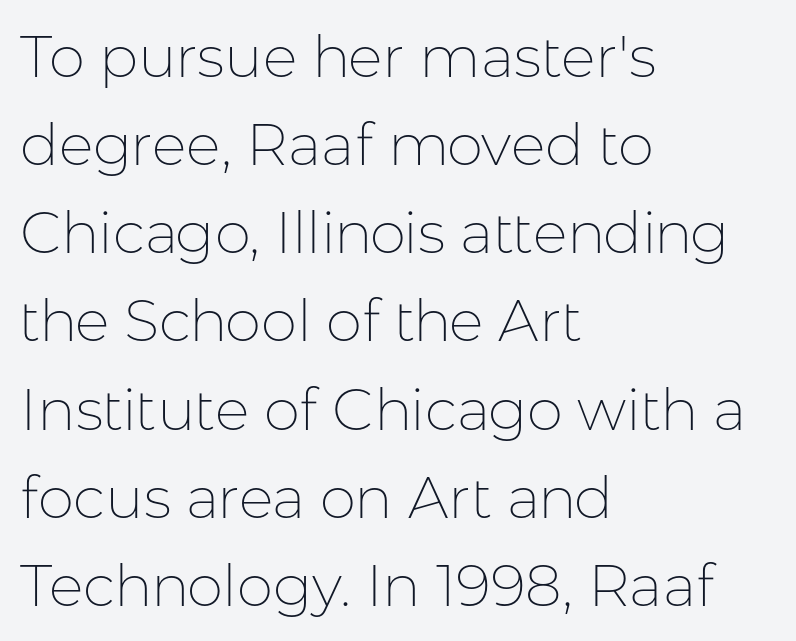
The image shows 58 px thin sans-serif type, upright; set left-aligned, normal line spacing (1.52x), normal letter spacing, not underlined; low stroke contrast and a medium x-height.
